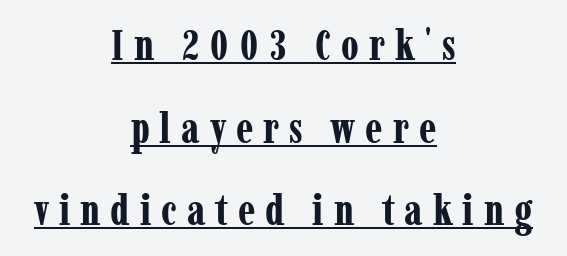
Q: Is the text bold? A: Yes.
Q: Is the text italic (slanted)? A: No, it is upright.
Q: Is the typeface a serif or a sans-serif typeface? A: Serif.
Q: Is the text underlined? A: Yes.
Q: How is the paragraph aligned? A: Centered.
Q: Is the spacing between letters normal or unusually wide? A: Unusually wide.
Q: Is the spacing between lines tight, normal or loose? A: Loose.
Q: Width (condensed, normal, or wide)? A: Condensed.
Q: Stroke contrast? A: Low.
Q: x-height? A: Medium.
Q: Monospaced? A: No.
